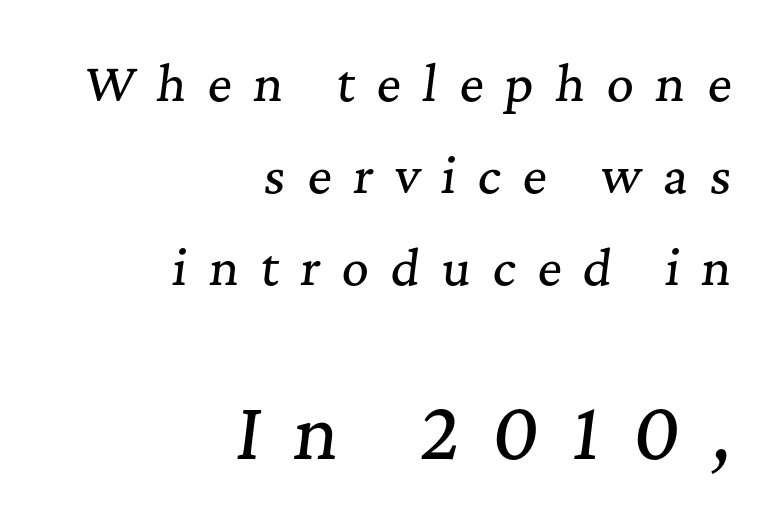
The image shows 71 px serif type, italic (leaning right); set right-aligned, loose line spacing (1.96x), unusually wide letter spacing (+0.46 em), not underlined; the second (bottom) block is 1.51x larger; medium stroke contrast and a medium x-height.
